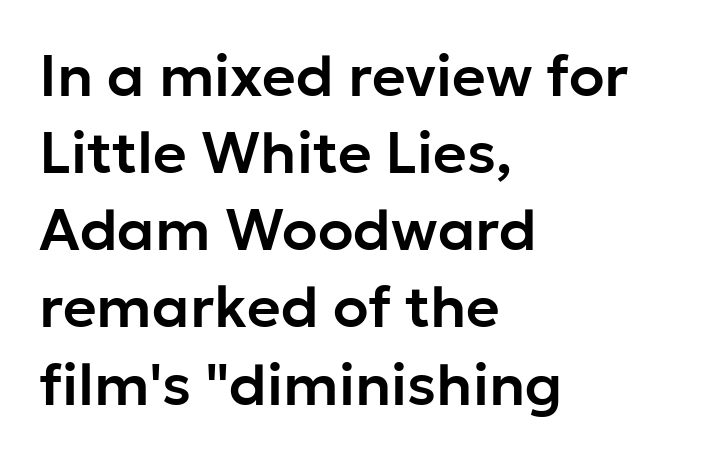
The letters advance in unequal steps, a hallmark of proportional type. Font category for this specimen: sans-serif. This sample uses plain, unmodified letter spacing. Line spacing here is normal. Each row of text sits above clean, open space.
